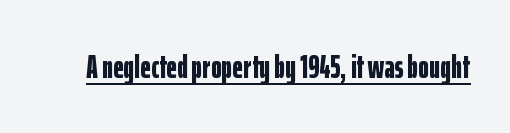
The letters stand straight up with perfectly vertical stems. The horizontal fit of the characters is conventional and even. This is sans-serif lettering, the kind often seen on screens and signage. You can see a thin bar hugging the bottom of the glyphs.
